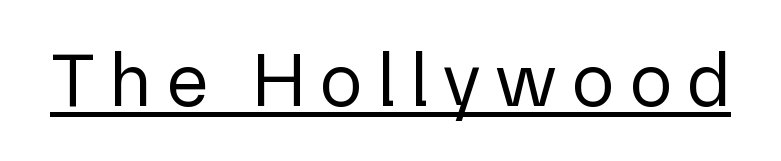
Q: Is the text bold? A: No.
Q: Is the text italic (slanted)? A: No, it is upright.
Q: Is the typeface a serif or a sans-serif typeface? A: Sans-serif.
Q: Is the text underlined? A: Yes.
Q: Is the spacing between letters normal or unusually wide? A: Unusually wide.
Q: Width (condensed, normal, or wide)? A: Normal.
Q: x-height? A: Medium.
Q: Monospaced? A: No.
